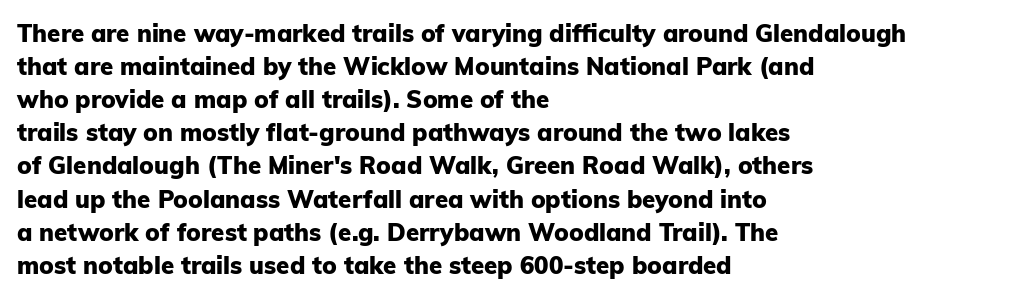
The image shows 24 px bold type, upright; set left-aligned, normal line spacing (1.38x), normal letter spacing, not underlined.
